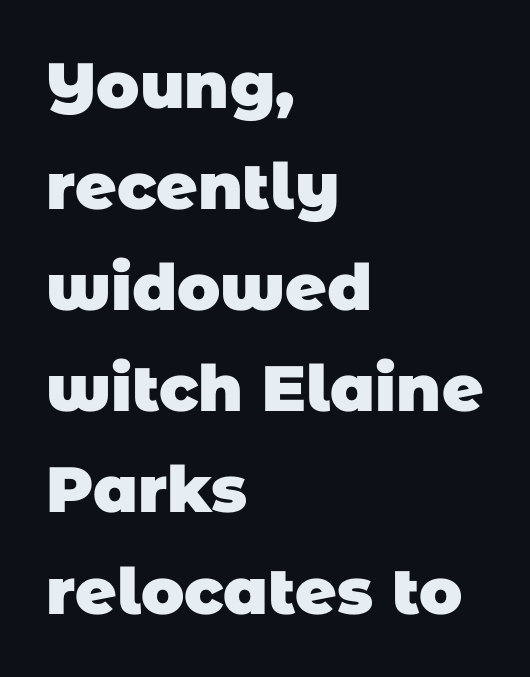
{"serif": "no", "bold": "yes", "weight": "heavy", "width": "normal", "stroke_contrast": "low", "x_height": "large", "monospaced": "no", "underline": "no", "align": "left", "line_spacing": "normal", "line_spacing_ratio": 1.58, "letter_spacing": "normal", "letter_spacing_em": 0.0, "glyph_px": 64}
